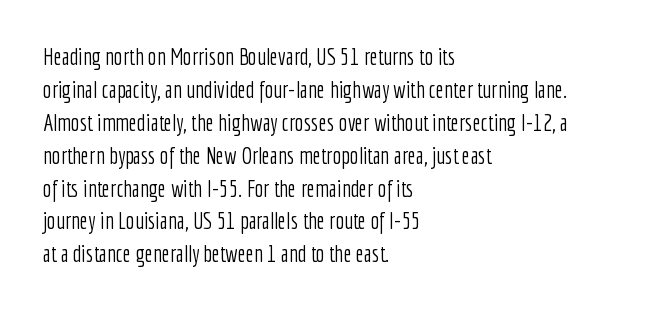
The image shows 23 px text type, upright; set left-aligned, normal line spacing (1.43x), normal letter spacing, not underlined.
